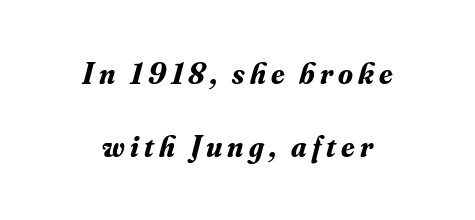
The image shows 30 px bold serif type, italic (leaning right); set centered, loose line spacing (2.44x), not underlined; medium stroke contrast and a small x-height.
